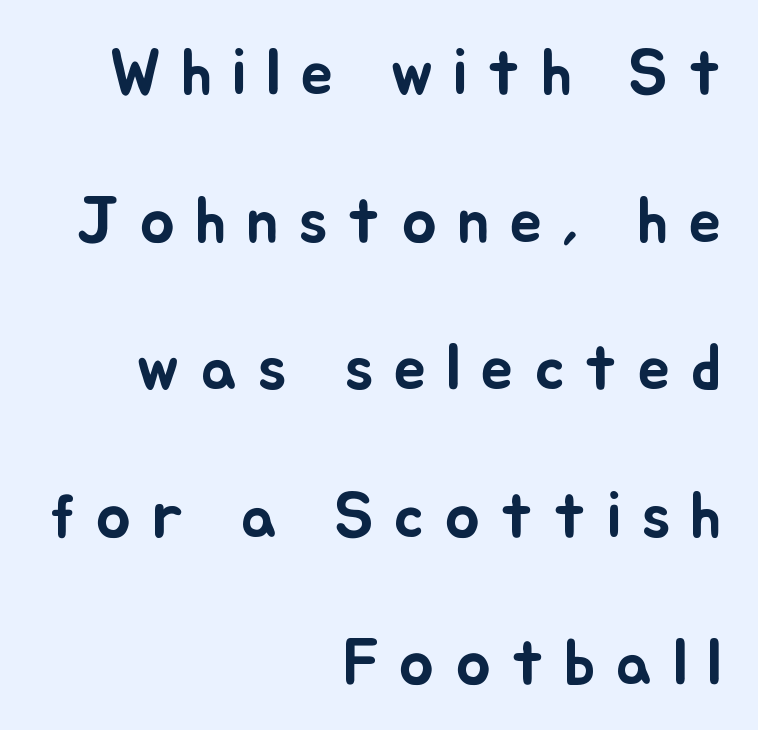
Is there any slant? The stems are plumb. Letter spacing: wide. The area under the type is left untouched. Is the block centered? No — it sits flush against the right margin. Does the leading feel generous? Absolutely, it's lavish. Is this a fixed-width face? No — the glyphs have proportional, varying widths.
